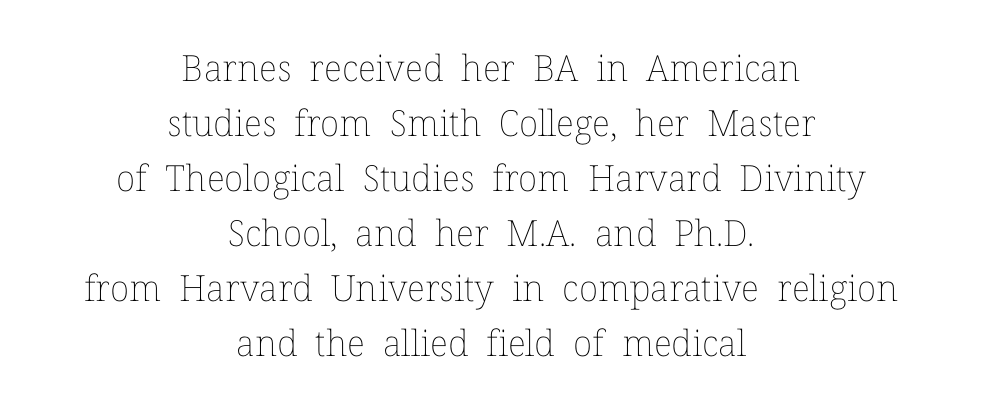
The image shows 36 px thin type, upright; set centered, normal line spacing (1.53x), normal letter spacing, not underlined; low stroke contrast and a medium x-height.
